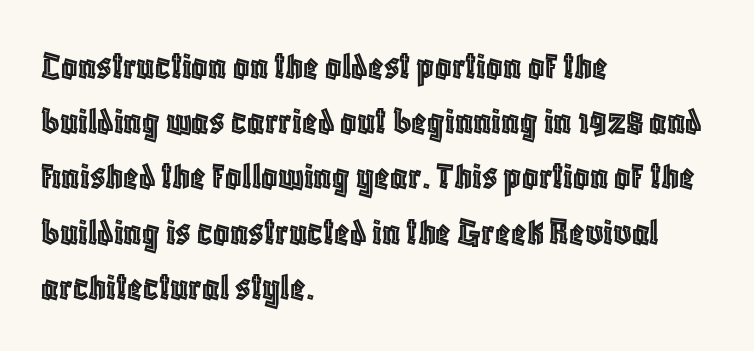
The image shows 40 px condensed type, upright; set left-aligned, normal line spacing (1.38x), normal letter spacing, not underlined; a large x-height.
